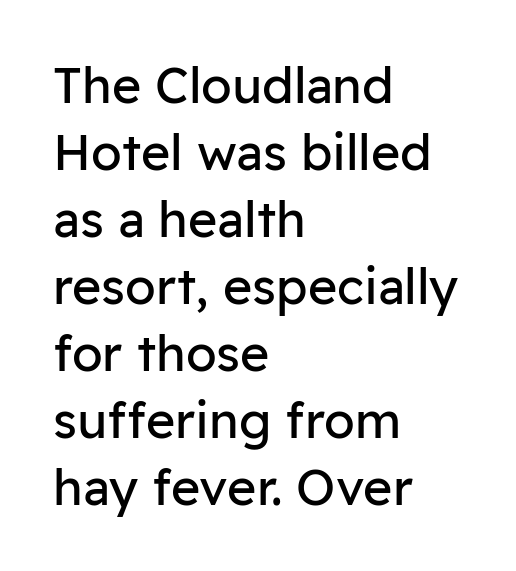
Layout note: lines flush left. The typeface has the unassuming heft of standard copy or less. The letters advance in unequal steps, a hallmark of proportional type. This rendering features lettering with no underline. What kind of face is this? One without serifs — a sans. No italicization has been applied; the sample stays upright.
